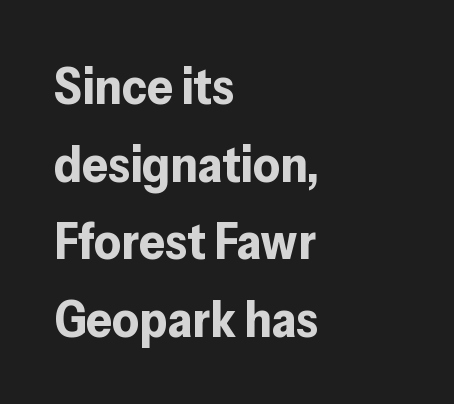
Q: Is the text bold? A: Yes.
Q: Is the text italic (slanted)? A: No, it is upright.
Q: Is the typeface a serif or a sans-serif typeface? A: Sans-serif.
Q: Is the text underlined? A: No.
Q: How is the paragraph aligned? A: Left-aligned.
Q: Is the spacing between letters normal or unusually wide? A: Normal.
Q: Is the spacing between lines tight, normal or loose? A: Normal.
Q: Width (condensed, normal, or wide)? A: Normal.
Q: Stroke contrast? A: Low.
Q: x-height? A: Medium.
Q: Monospaced? A: No.
